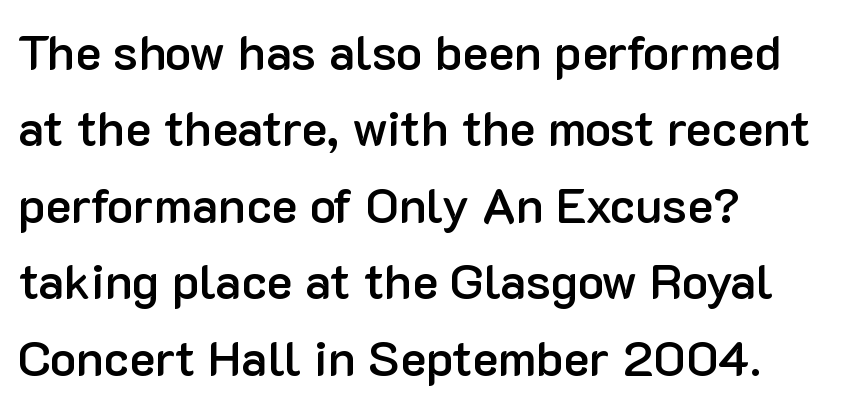
{"serif": "no", "italic": "no", "bold": "semi", "weight": "semibold", "width": "normal", "stroke_contrast": "low", "x_height": "medium", "monospaced": "no", "underline": "no", "align": "left", "line_spacing": "normal", "line_spacing_ratio": 1.56, "letter_spacing": "normal", "letter_spacing_em": 0.0, "glyph_px": 49}
